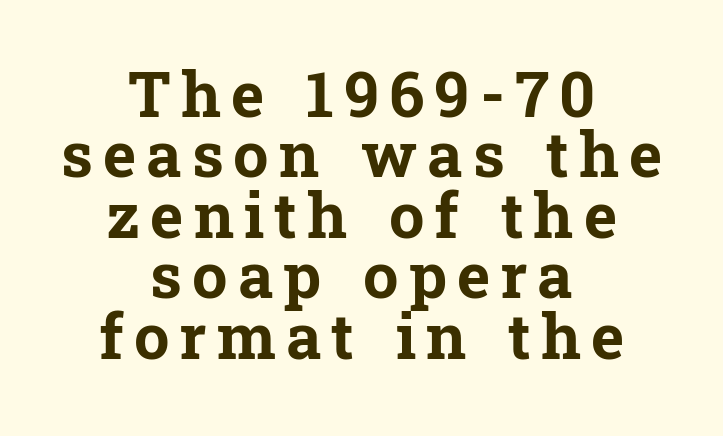
The image shows 63 px bold serif type, upright; set centered, tight line spacing (0.96x), not underlined; low stroke contrast and a medium x-height.
